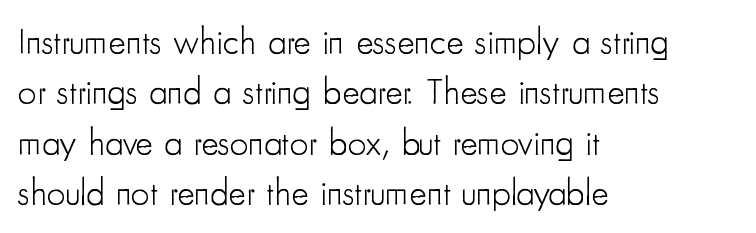
The rendering anchors every line to the left-hand side. In terms of letterform style, serifs are entirely absent. Has an underline been added? It has not. Heft: none added — not bold.
